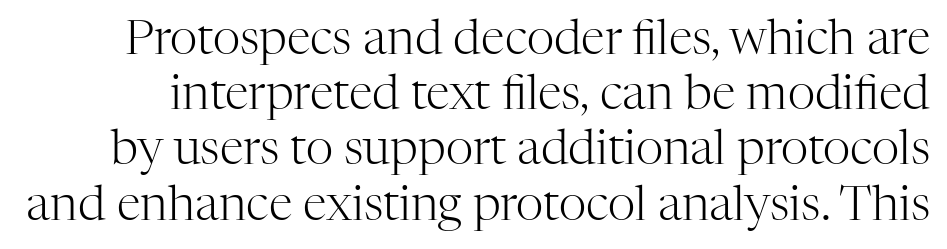
The image shows 48 px light serif type, upright; set tight line spacing (1.15x), normal letter spacing, not underlined; high stroke contrast and a medium x-height.
